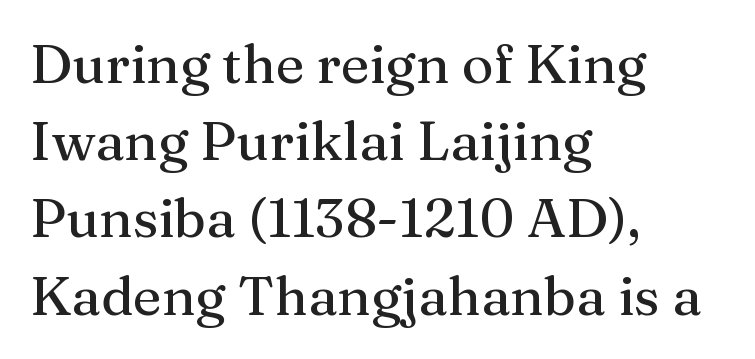
The image shows 54 px serif type, upright; set left-aligned, normal line spacing (1.43x), normal letter spacing, not underlined; medium stroke contrast and a medium x-height.
